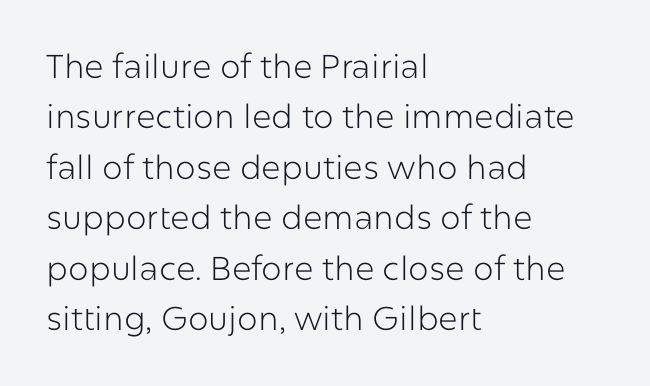
The image shows 33 px light sans-serif type, upright; set left-aligned, normal line spacing (1.53x), normal letter spacing, not underlined; low stroke contrast and a medium x-height.
